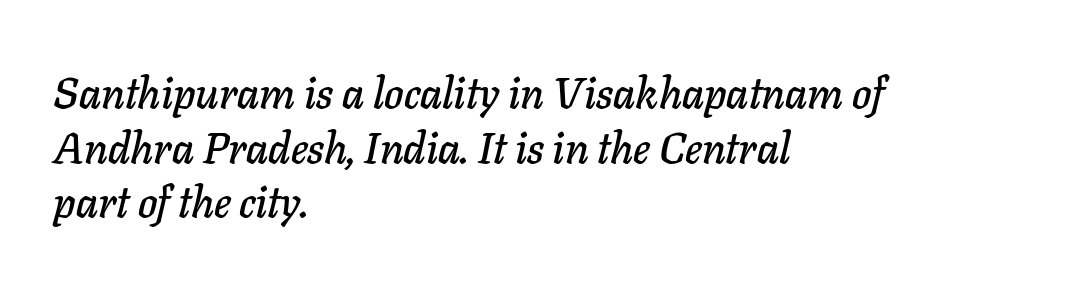
The image shows 44 px text type, italic (leaning right); set left-aligned, line spacing 1.24x, normal letter spacing, not underlined; low stroke contrast and a medium x-height.
